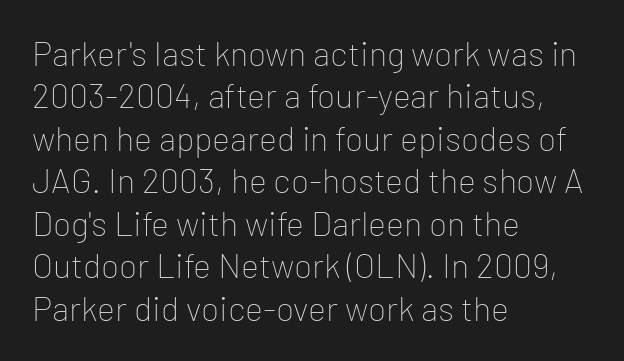
{"serif": "no", "italic": "no", "bold": "no", "weight": "thin", "width": "normal", "stroke_contrast": "low", "x_height": "medium", "monospaced": "no", "underline": "no", "align": "left", "line_spacing": "normal", "line_spacing_ratio": 1.25, "letter_spacing": "normal", "letter_spacing_em": 0.0, "glyph_px": 34}
